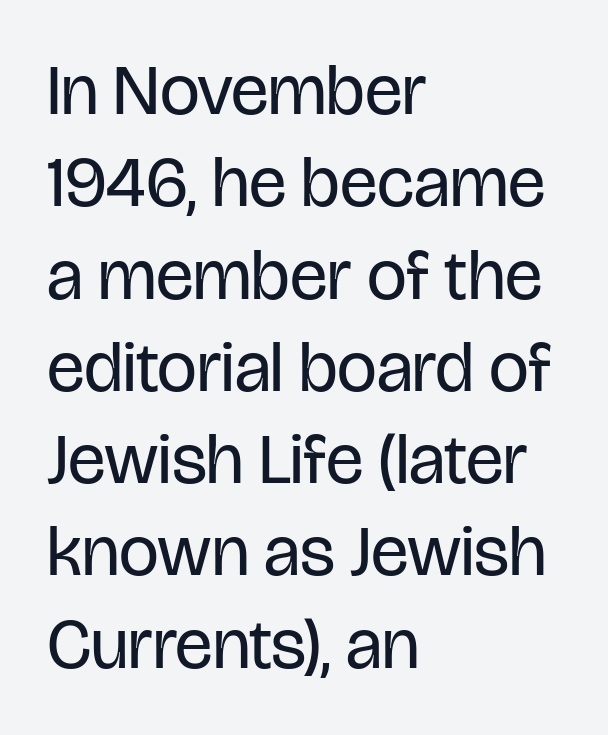
{"serif": "no", "italic": "no", "bold": "no", "weight": "regular", "width": "condensed", "stroke_contrast": "low", "x_height": "large", "monospaced": "no", "underline": "no", "align": "left", "line_spacing": "normal", "line_spacing_ratio": 1.3, "letter_spacing": "normal", "letter_spacing_em": 0.0, "glyph_px": 71}
